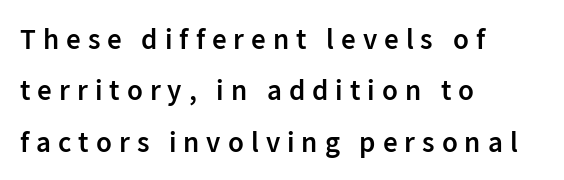
The image shows 29 px semibold sans-serif type, upright; set left-aligned, line spacing 1.77x, unusually wide letter spacing (+0.24 em), not underlined; low stroke contrast and a medium x-height.
